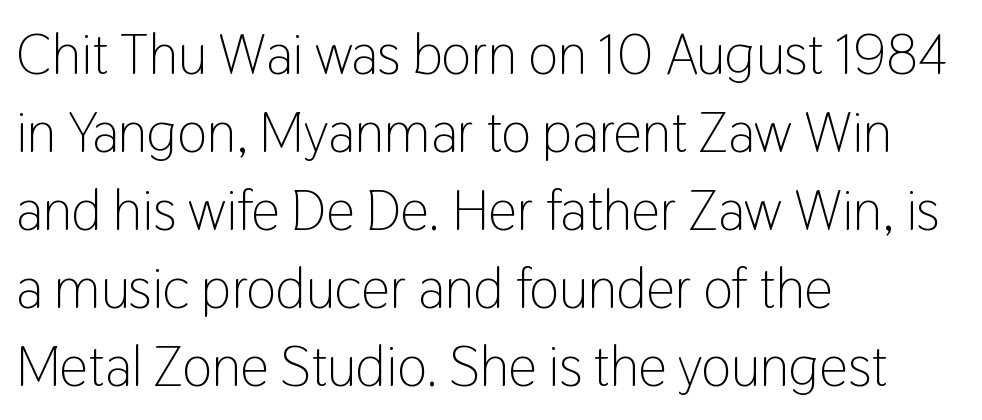
{"serif": "no", "italic": "no", "bold": "no", "weight": "light", "width": "condensed", "stroke_contrast": "low", "x_height": "medium", "monospaced": "no", "underline": "no", "align": "left", "line_spacing": "normal", "line_spacing_ratio": 1.37, "letter_spacing": "normal", "letter_spacing_em": 0.0, "glyph_px": 57}
